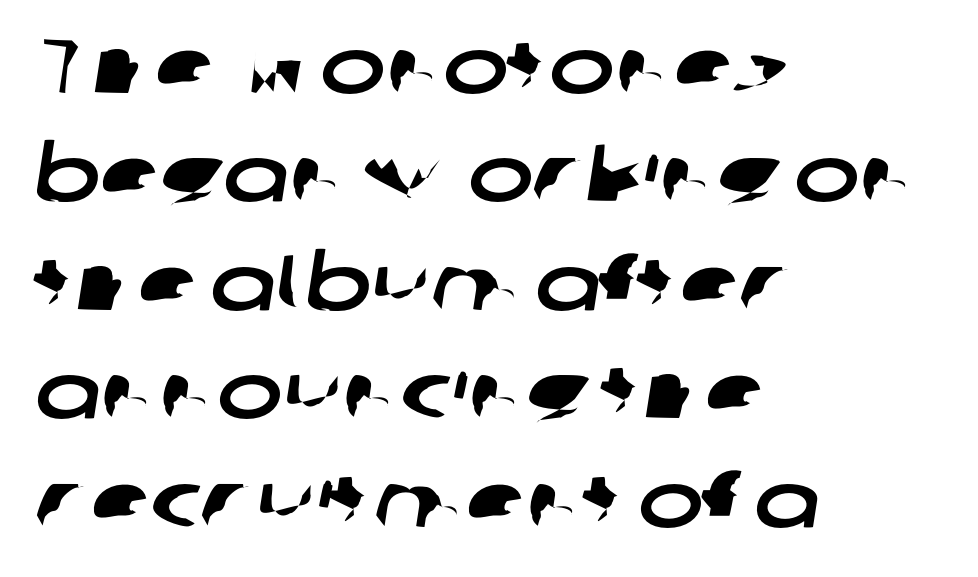
{"serif": "no", "width": "wide", "stroke_contrast": "low", "x_height": "medium", "monospaced": "no", "underline": "no", "align": "left", "line_spacing": "normal", "line_spacing_ratio": 1.39, "letter_spacing": "normal", "letter_spacing_em": 0.0, "glyph_px": 78}
